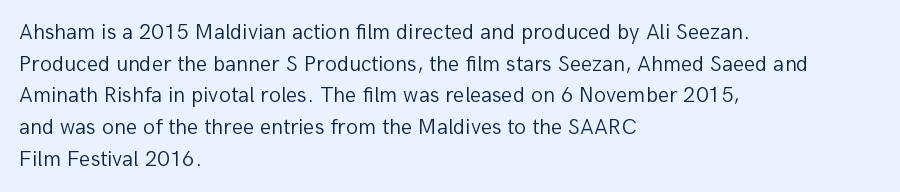
Q: Is the text bold? A: No.
Q: Is the text italic (slanted)? A: No, it is upright.
Q: Is the text underlined? A: No.
Q: How is the paragraph aligned? A: Left-aligned.
Q: Is the spacing between letters normal or unusually wide? A: Normal.
Q: Is the spacing between lines tight, normal or loose? A: Normal.
